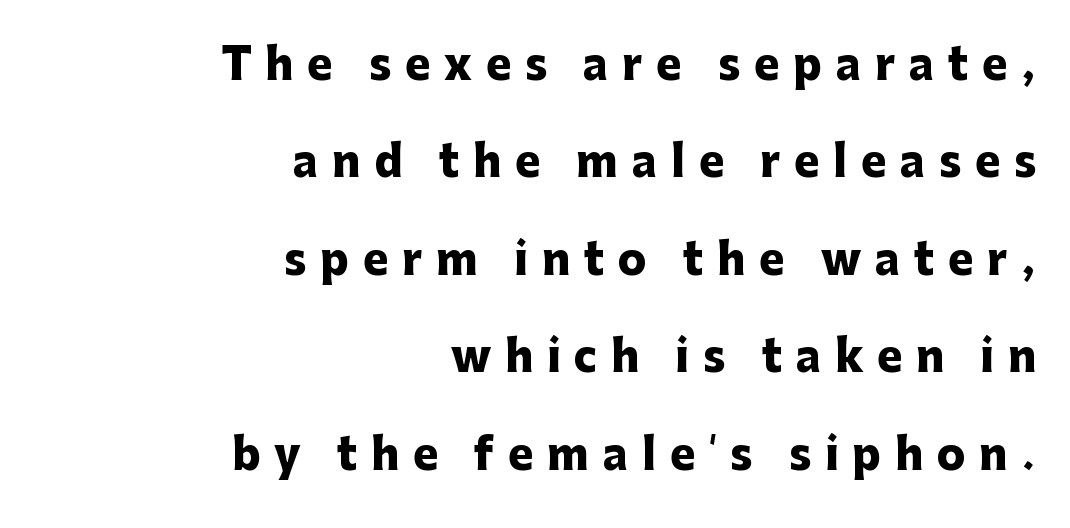
The image shows 42 px heavy sans-serif type, upright; set right-aligned, loose line spacing (2.32x), unusually wide letter spacing (+0.33 em), not underlined; low stroke contrast and a medium x-height.
